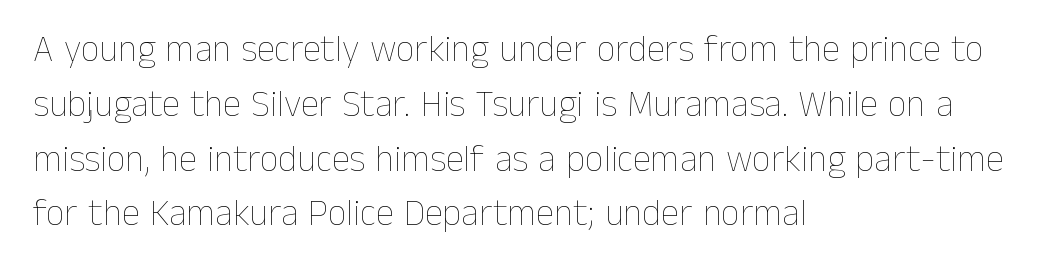
{"italic": "no", "bold": "no", "weight": "thin", "width": "normal", "stroke_contrast": "low", "x_height": "medium", "monospaced": "no", "underline": "no", "align": "left", "line_spacing": "normal", "line_spacing_ratio": 1.48, "letter_spacing": "normal", "letter_spacing_em": 0.0, "glyph_px": 37}
